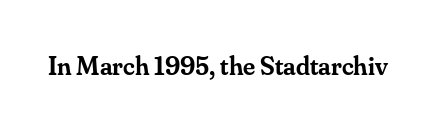
{"italic": "no", "bold": "semi", "underline": "no", "letter_spacing": "normal", "letter_spacing_em": 0.0, "glyph_px": 27}
